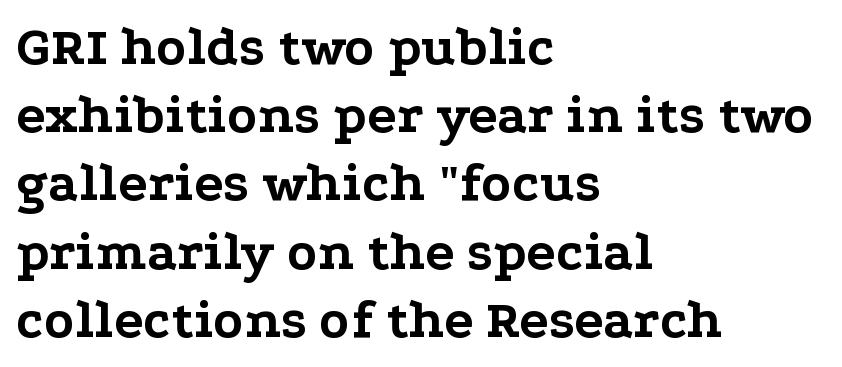
{"serif": "yes", "italic": "no", "bold": "yes", "weight": "bold", "width": "wide", "stroke_contrast": "low", "x_height": "medium", "monospaced": "no", "underline": "no", "align": "left", "line_spacing_ratio": 1.24, "letter_spacing": "normal", "letter_spacing_em": 0.0, "glyph_px": 55}
